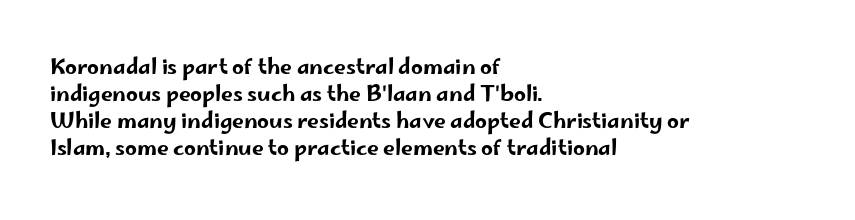
Q: Is the text italic (slanted)? A: No, it is upright.
Q: Is the text underlined? A: No.
Q: How is the paragraph aligned? A: Left-aligned.
Q: Is the spacing between letters normal or unusually wide? A: Normal.
Q: Is the spacing between lines tight, normal or loose? A: Normal.
